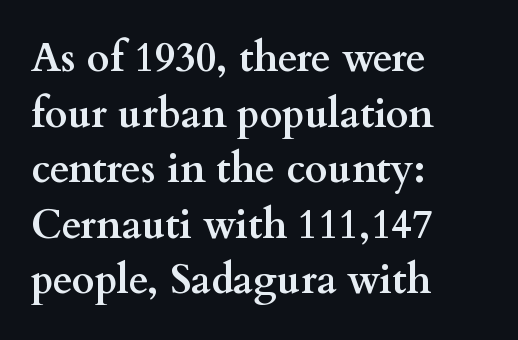
Q: Is the text bold? A: Yes.
Q: Is the text italic (slanted)? A: No, it is upright.
Q: Is the typeface a serif or a sans-serif typeface? A: Serif.
Q: Is the text underlined? A: No.
Q: How is the paragraph aligned? A: Left-aligned.
Q: Is the spacing between letters normal or unusually wide? A: Normal.
Q: Is the spacing between lines tight, normal or loose? A: Normal.
Q: Width (condensed, normal, or wide)? A: Wide.
Q: Stroke contrast? A: Medium.
Q: x-height? A: Small.
Q: Monospaced? A: No.
